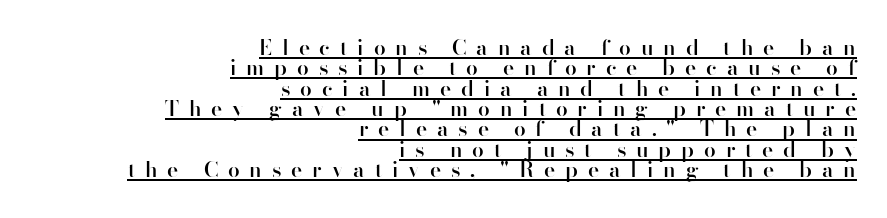
Q: Is the text bold? A: Semi-bold.
Q: Is the text italic (slanted)? A: No, it is upright.
Q: Is the text underlined? A: Yes.
Q: How is the paragraph aligned? A: Right-aligned.
Q: Is the spacing between letters normal or unusually wide? A: Unusually wide.
Q: Is the spacing between lines tight, normal or loose? A: Tight.
